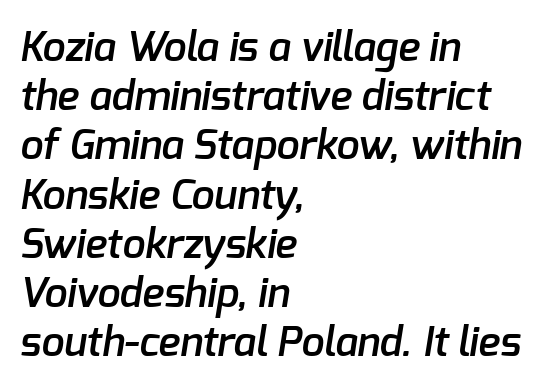
Q: Is the text bold? A: Semi-bold.
Q: Is the typeface a serif or a sans-serif typeface? A: Sans-serif.
Q: Is the text underlined? A: No.
Q: How is the paragraph aligned? A: Left-aligned.
Q: Is the spacing between letters normal or unusually wide? A: Normal.
Q: Width (condensed, normal, or wide)? A: Normal.
Q: Stroke contrast? A: Low.
Q: x-height? A: Medium.
Q: Monospaced? A: No.
